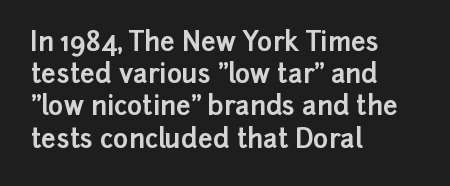
The image shows 26 px bold type, upright; set left-aligned, line spacing 1.24x, normal letter spacing, not underlined.
